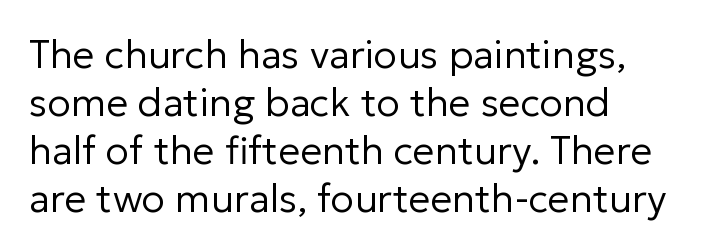
The image shows 39 px regular-weight sans-serif type, upright; set left-aligned, line spacing 1.23x, normal letter spacing, not underlined; low stroke contrast and a medium x-height.
